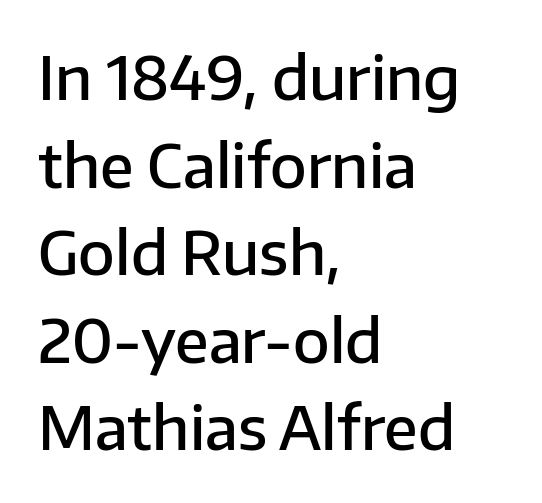
Q: Is the text bold? A: Semi-bold.
Q: Is the text italic (slanted)? A: No, it is upright.
Q: Is the typeface a serif or a sans-serif typeface? A: Sans-serif.
Q: Is the text underlined? A: No.
Q: How is the paragraph aligned? A: Left-aligned.
Q: Is the spacing between letters normal or unusually wide? A: Normal.
Q: Is the spacing between lines tight, normal or loose? A: Normal.
Q: Width (condensed, normal, or wide)? A: Normal.
Q: Stroke contrast? A: Low.
Q: x-height? A: Medium.
Q: Monospaced? A: No.
